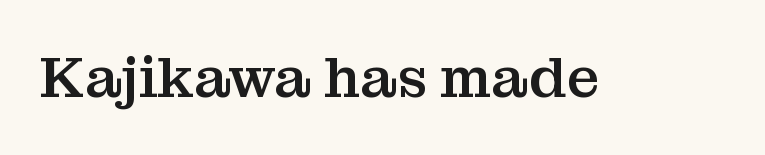
The image shows 58 px serif type, upright; set normal letter spacing, not underlined; medium stroke contrast and a medium x-height.
